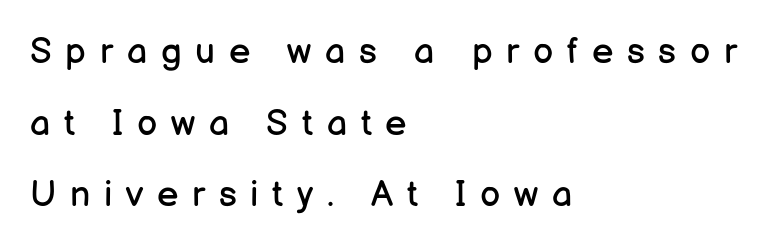
Loosely led — the rows are spread out. Look at the tracking — it's clearly loosened, letters drifting apart. Glance below the letters and you will spot only blank space. The lettering holds an erect, upright posture throughout.
